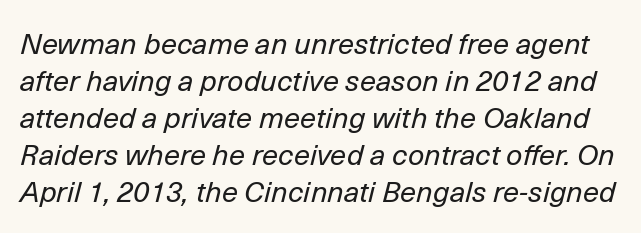
Each letter keeps its own natural width here, so spacing adapts to shape. The face used here is rendered with its standard letterfit. Honestly, the row spacing looks completely unremarkable. Descenders hang freely into open space.
